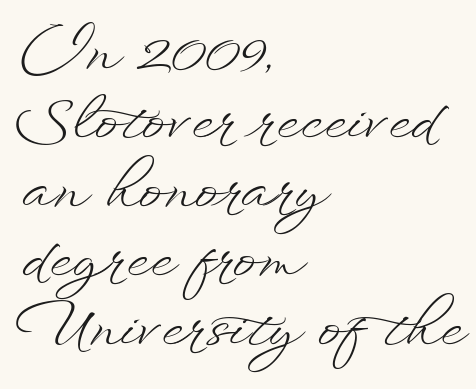
The image shows 57 px light, wide type; set left-aligned, line spacing 1.21x, normal letter spacing, not underlined; low stroke contrast and a small x-height.
